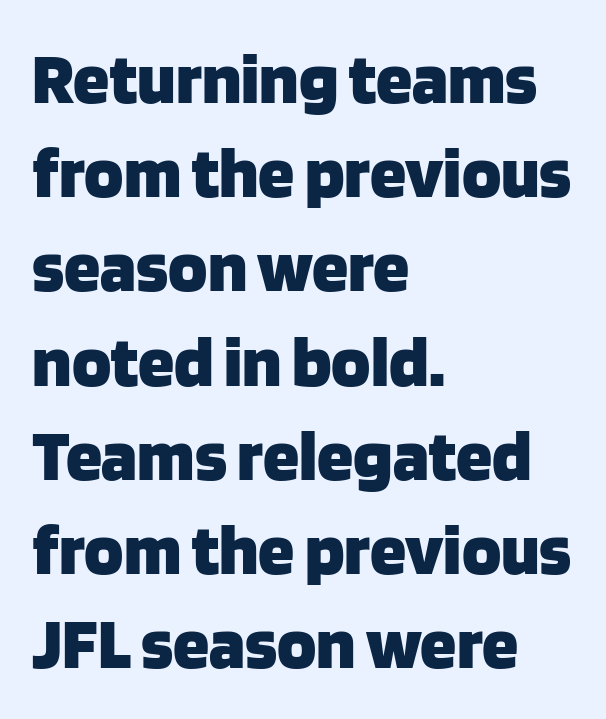
The image shows 73 px heavy sans-serif type, upright; set left-aligned, normal line spacing (1.29x), normal letter spacing, not underlined; low stroke contrast and a large x-height.
